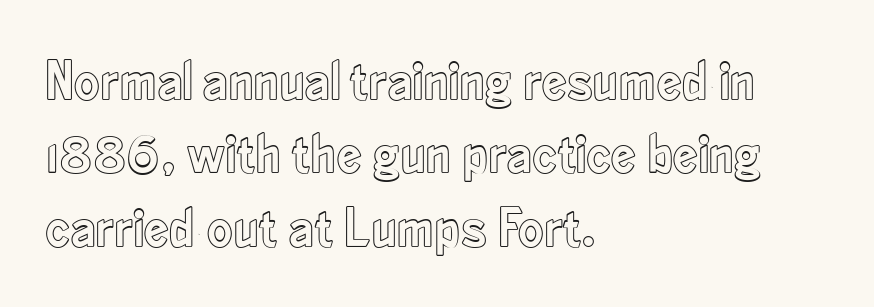
The image shows 56 px condensed type, upright; set left-aligned, normal line spacing (1.31x), normal letter spacing, not underlined; a small x-height.
